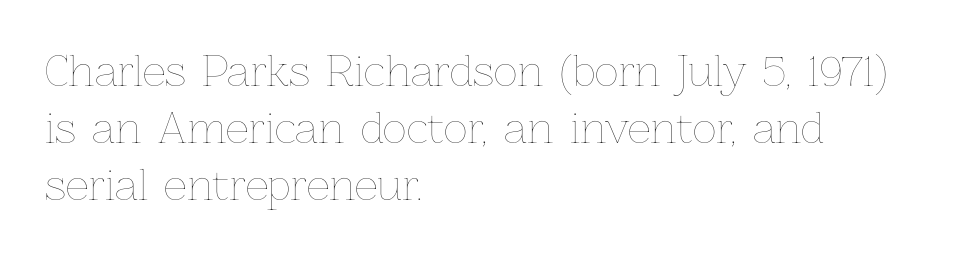
The image shows 41 px thin type, upright; set left-aligned, normal line spacing (1.39x), normal letter spacing, not underlined; low stroke contrast and a medium x-height.
